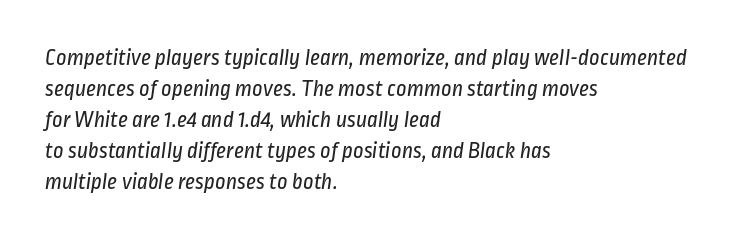
Q: Is the text bold? A: No.
Q: Is the text underlined? A: No.
Q: How is the paragraph aligned? A: Left-aligned.
Q: Is the spacing between letters normal or unusually wide? A: Normal.
Q: Is the spacing between lines tight, normal or loose? A: Normal.
